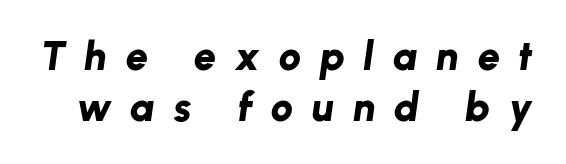
Q: Is the text bold? A: Yes.
Q: Is the text italic (slanted)? A: Yes, it leans right by about 8 degrees.
Q: Is the text underlined? A: No.
Q: Is the spacing between letters normal or unusually wide? A: Unusually wide.
Q: Is the spacing between lines tight, normal or loose? A: Normal.
Q: Width (condensed, normal, or wide)? A: Normal.
Q: Stroke contrast? A: Low.
Q: x-height? A: Medium.
Q: Monospaced? A: No.
